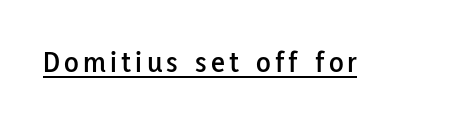
Q: Is the text italic (slanted)? A: No, it is upright.
Q: Is the typeface a serif or a sans-serif typeface? A: Sans-serif.
Q: Is the text underlined? A: Yes.
Q: Width (condensed, normal, or wide)? A: Normal.
Q: Stroke contrast? A: Low.
Q: x-height? A: Medium.
Q: Monospaced? A: No.
